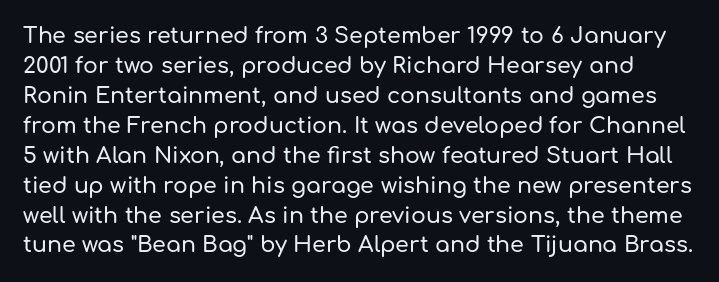
Q: Is the text italic (slanted)? A: No, it is upright.
Q: Is the text underlined? A: No.
Q: Is the spacing between letters normal or unusually wide? A: Normal.
Q: Is the spacing between lines tight, normal or loose? A: Normal.
